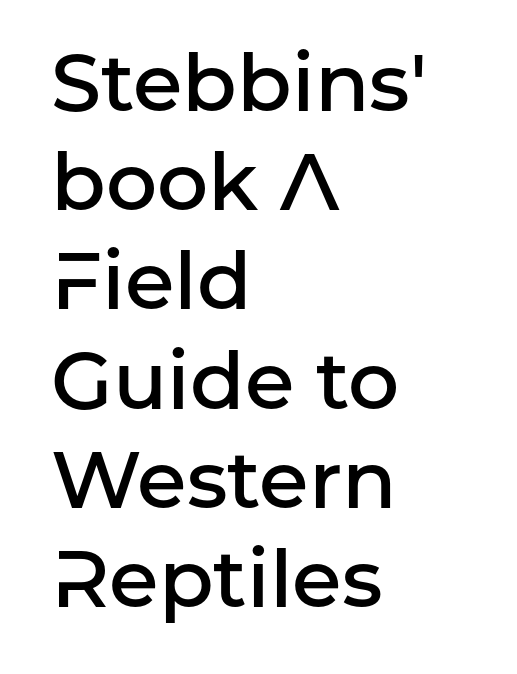
The image shows 80 px semibold sans-serif type, upright; set left-aligned, line spacing 1.24x, normal letter spacing, not underlined; low stroke contrast and a medium x-height.
